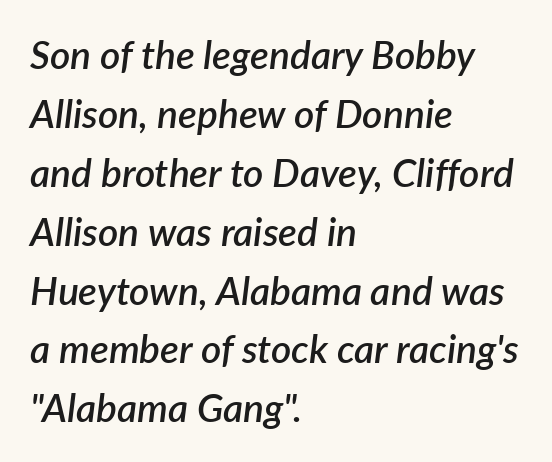
Typesetter's note: demi weight, one step under bold. Leading: standard. This rendering features lettering with no underline. The face used here is proportionally spaced, like ordinary book or web type. A student would call this left alignment; a typographer would say flush left, rag right.
